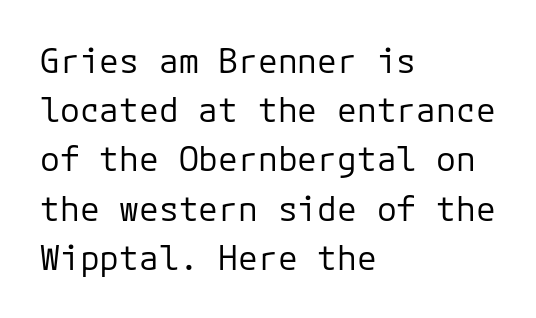
The image shows 33 px regular-weight sans-serif type, upright; set left-aligned, normal line spacing (1.49x), normal letter spacing, not underlined; low stroke contrast and a medium x-height.
